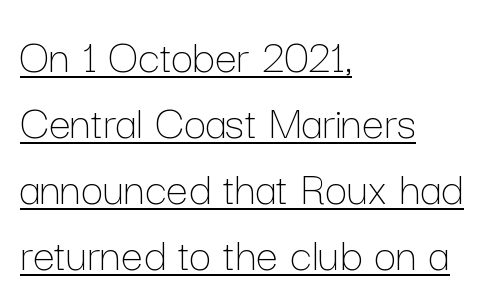
{"italic": "no", "bold": "no", "weight": "thin", "width": "normal", "stroke_contrast": "low", "x_height": "medium", "monospaced": "no", "underline": "yes", "align": "left", "line_spacing": "normal", "line_spacing_ratio": 1.35, "letter_spacing": "normal", "letter_spacing_em": 0.0, "glyph_px": 49}
